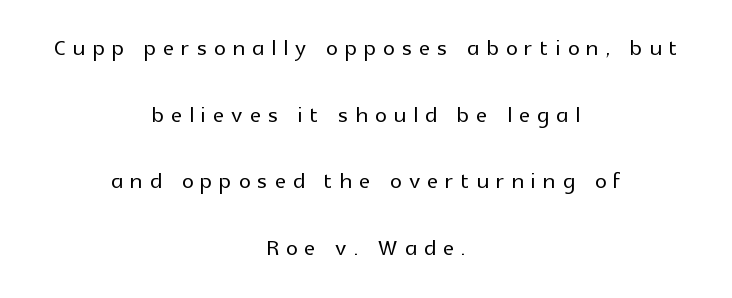
The text block is weighted toward neither margin, spreading evenly from the middle. Nope, not italic — everything's standing straight. Summary of vertical rhythm: relaxed, with wide interline spacing. Words float on clear page, feet unadorned. Short note: letters widely spaced. Is this a fixed-width face? No — the glyphs have proportional, varying widths.
